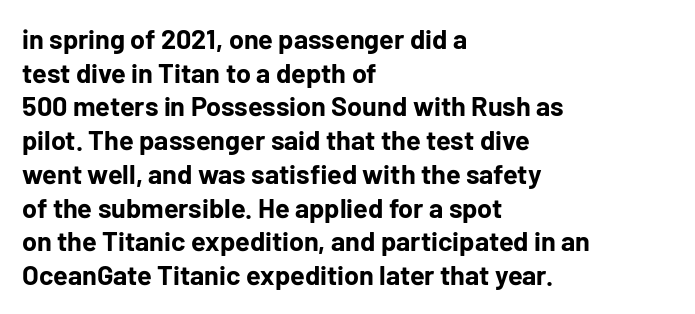
{"italic": "no", "bold": "yes", "underline": "no", "align": "left", "line_spacing": "normal", "line_spacing_ratio": 1.25, "letter_spacing": "normal", "letter_spacing_em": 0.0, "glyph_px": 27}
